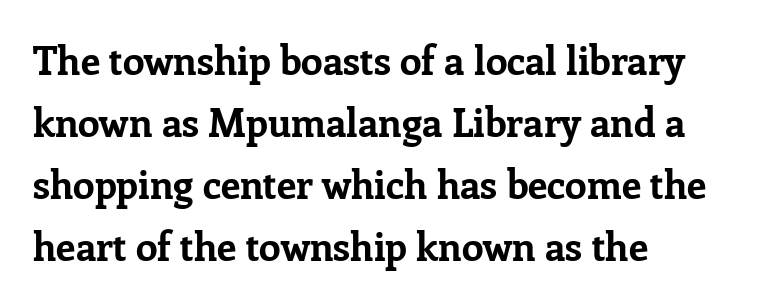
The image shows 39 px bold serif type, upright; set left-aligned, normal line spacing (1.59x), normal letter spacing, not underlined; low stroke contrast and a medium x-height.
